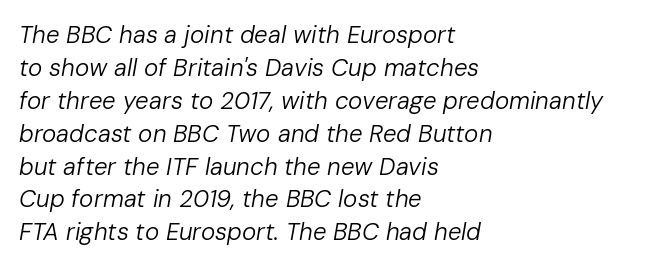
Q: Is the text bold? A: No.
Q: Is the text italic (slanted)? A: Yes, it leans right by about 10 degrees.
Q: Is the text underlined? A: No.
Q: How is the paragraph aligned? A: Left-aligned.
Q: Is the spacing between letters normal or unusually wide? A: Normal.
Q: Is the spacing between lines tight, normal or loose? A: Normal.
